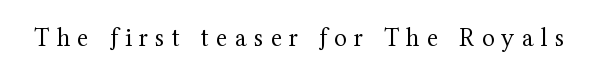
Q: Is the text bold? A: No.
Q: Is the text italic (slanted)? A: No, it is upright.
Q: Is the text underlined? A: No.
Q: Is the spacing between letters normal or unusually wide? A: Unusually wide.
